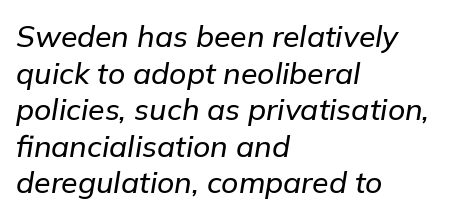
The typesetter chose a ragged-right arrangement here. Looks like regular typesetting: each glyph gets only the width it needs. Underlining? Definitely not there. Characters follow at the spacing the type designer built in. A typesetter would mark this as italic.
